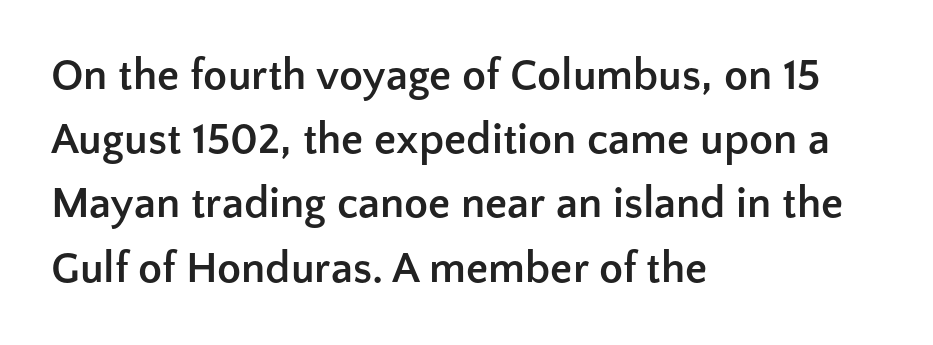
In terms of posture, this sample is upright. Students, note that the glyphs here touch the page at normal intervals. Glance below the letters and you will spot only blank space. Evenly set lines give the paragraph a standard silhouette. To sum up the face: it is a sans, with no serifs. These words are printed bold, with thick strokes throughout.
